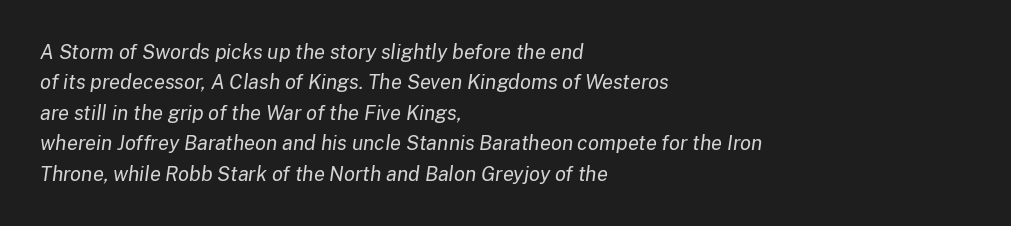
Horizontal bands of white between lines are of average thickness. Looking at the ascenders, they clearly lean. The baseline area is clear. Casual observation: everything's shoved over to the left.
